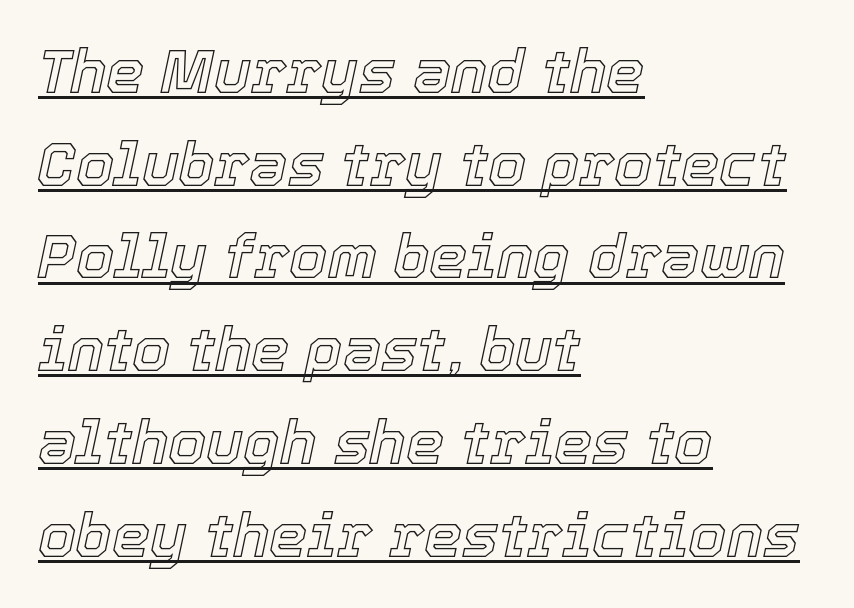
{"italic": "yes", "lean": "right", "slant_degrees": 12, "width": "normal", "x_height": "medium", "monospaced": "no", "underline": "yes", "align": "left", "line_spacing": "normal", "line_spacing_ratio": 1.52, "letter_spacing": "normal", "letter_spacing_em": 0.0, "glyph_px": 61}
